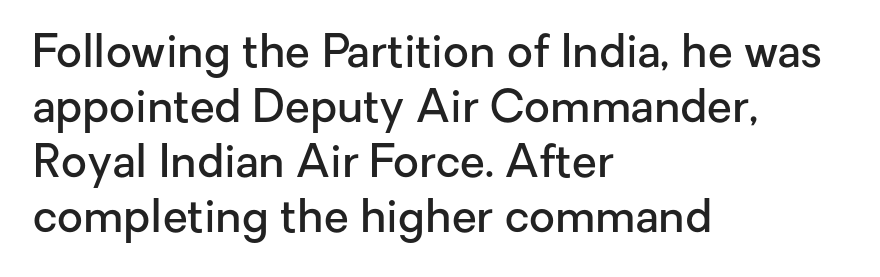
{"serif": "no", "italic": "no", "bold": "semi", "weight": "semibold", "width": "normal", "stroke_contrast": "low", "x_height": "medium", "monospaced": "no", "underline": "no", "align": "left", "line_spacing_ratio": 1.22, "letter_spacing": "normal", "letter_spacing_em": 0.0, "glyph_px": 45}
